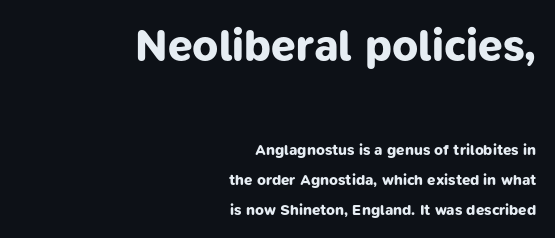
The image shows 44 px bold sans-serif type; set right-aligned, loose line spacing (1.98x), normal letter spacing, not underlined; the first (top) block is 2.93x larger; low stroke contrast and a medium x-height.
